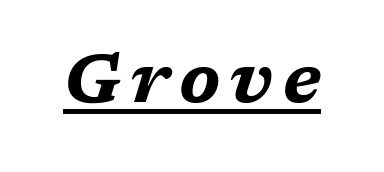
Q: Is the text bold? A: Yes.
Q: Is the text italic (slanted)? A: Yes, it leans right by about 17 degrees.
Q: Is the text underlined? A: Yes.
Q: Width (condensed, normal, or wide)? A: Wide.
Q: Stroke contrast? A: Medium.
Q: x-height? A: Medium.
Q: Monospaced? A: No.
